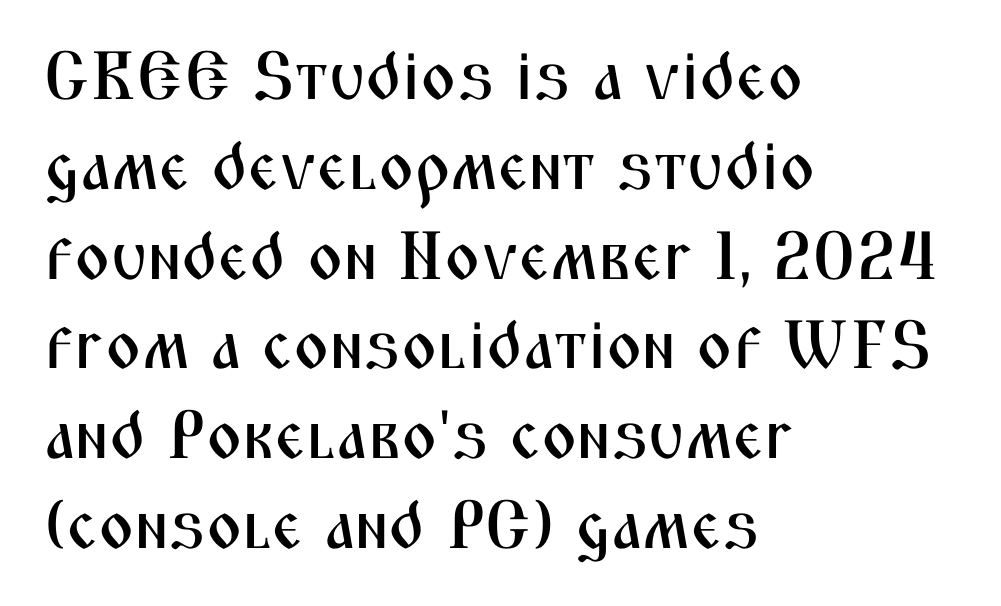
Q: Is the text italic (slanted)? A: No, it is upright.
Q: Is the typeface a serif or a sans-serif typeface? A: Sans-serif.
Q: Is the text underlined? A: No.
Q: How is the paragraph aligned? A: Left-aligned.
Q: Is the spacing between letters normal or unusually wide? A: Normal.
Q: Is the spacing between lines tight, normal or loose? A: Normal.
Q: Width (condensed, normal, or wide)? A: Condensed.
Q: Stroke contrast? A: Medium.
Q: x-height? A: Medium.
Q: Monospaced? A: No.
